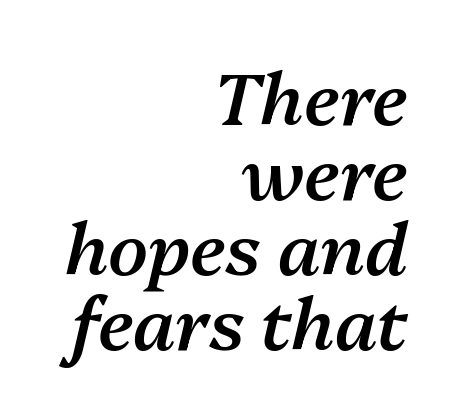
{"italic": "yes", "lean": "right", "slant_degrees": 13, "bold": "semi", "weight": "semibold", "width": "normal", "stroke_contrast": "medium", "x_height": "medium", "monospaced": "no", "underline": "no", "align": "right", "line_spacing": "tight", "line_spacing_ratio": 1.04, "letter_spacing": "normal", "letter_spacing_em": 0.0, "glyph_px": 72}
